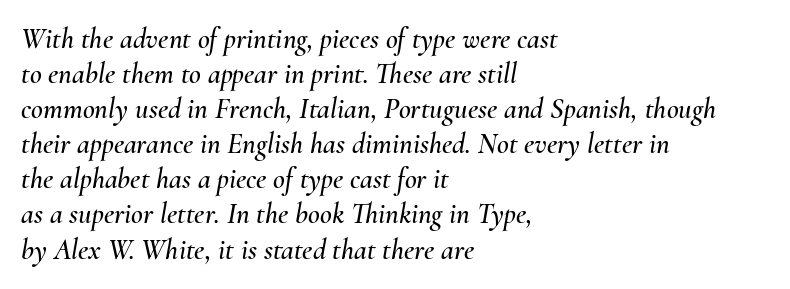
Think of a printed novel: that variable character pitch is what you see here. Observe the lean: these are italic letterforms. Standard letterfit; no display-style spreading of the glyphs. Line starts are locked; line ends wander. A clean baseline with only descenders dipping below it.
